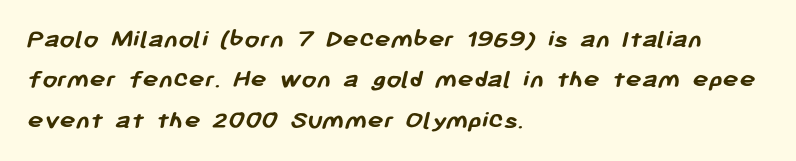
The image shows 27 px bold type; set left-aligned, normal line spacing (1.5x), normal letter spacing, not underlined.
